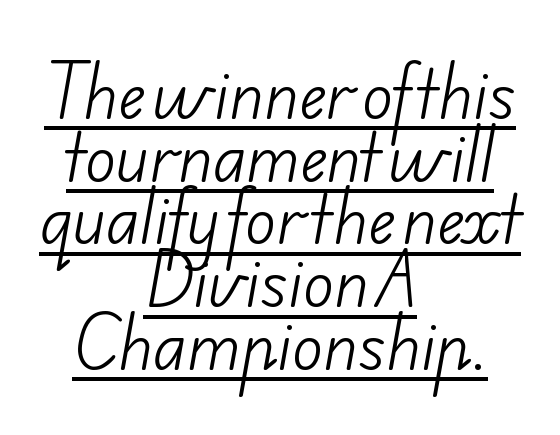
Think standard paragraph weight, or any step lighter than that. The lettering is marked with a stroke running underneath it. The face used here is a sans, in the tradition of grotesques and geometrics. The passage shown has conventional tracking throughout.
